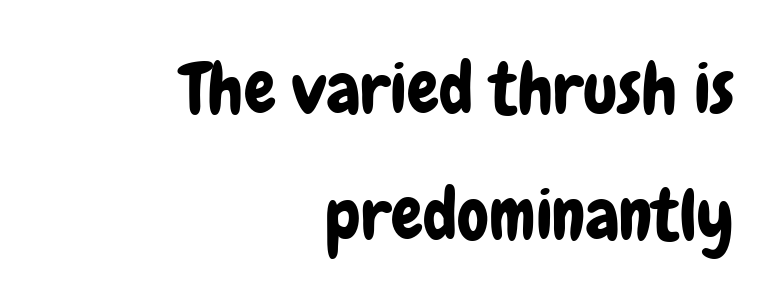
{"serif": "no", "italic": "no", "width": "condensed", "stroke_contrast": "low", "x_height": "medium", "monospaced": "no", "underline": "no", "align": "right", "line_spacing_ratio": 1.78, "letter_spacing": "normal", "letter_spacing_em": 0.0, "glyph_px": 71}
